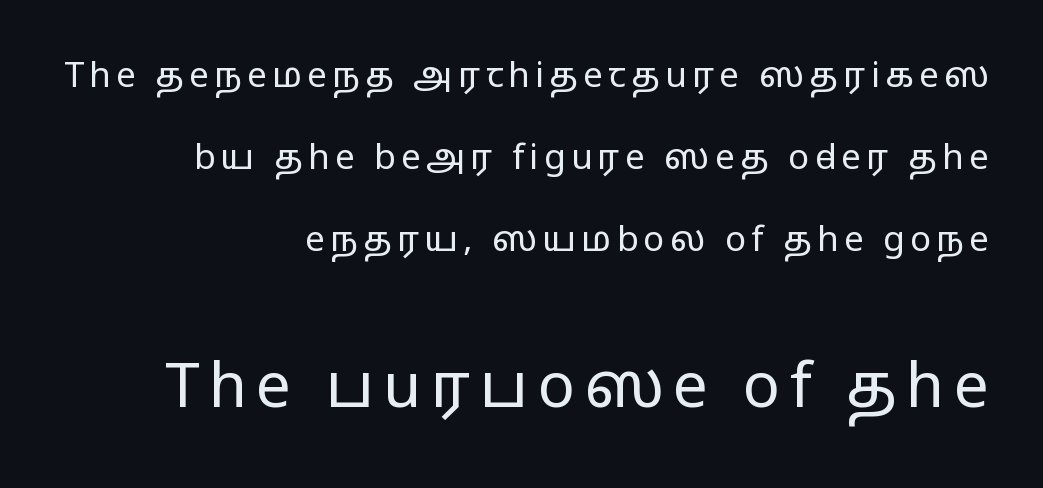
Q: Is the text bold? A: No.
Q: Is the text italic (slanted)? A: No, it is upright.
Q: Is the typeface a serif or a sans-serif typeface? A: Sans-serif.
Q: Is the text underlined? A: No.
Q: How is the paragraph aligned? A: Right-aligned.
Q: Is the spacing between lines tight, normal or loose? A: Loose.
Q: Which block of text is set in a larger size, the first (top) or the second (bottom)? A: The second (bottom) one.
Q: Width (condensed, normal, or wide)? A: Wide.
Q: Stroke contrast? A: Low.
Q: x-height? A: Medium.
Q: Monospaced? A: No.
